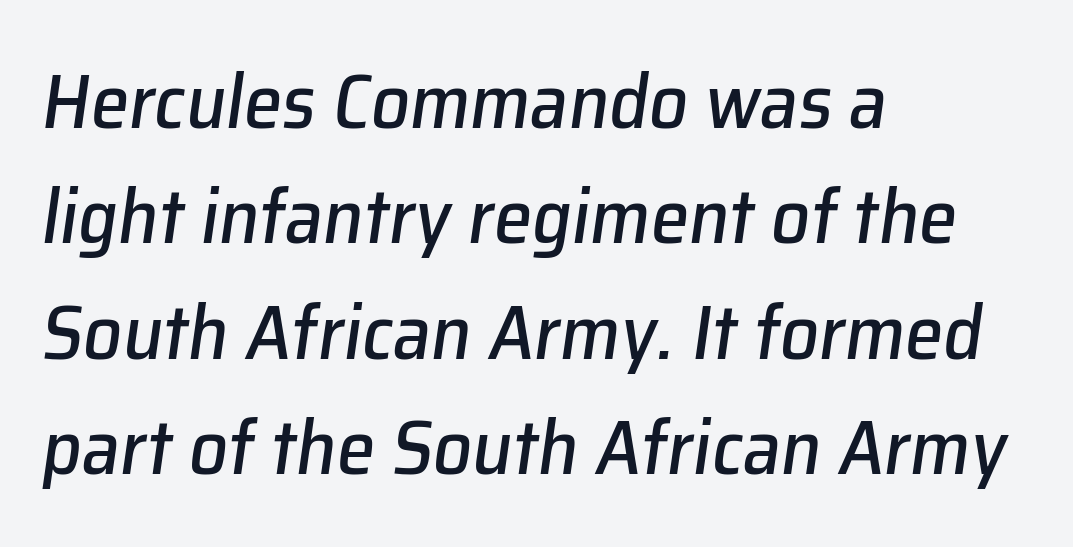
{"italic": "yes", "lean": "right", "slant_degrees": 8, "width": "normal", "stroke_contrast": "low", "x_height": "medium", "monospaced": "no", "underline": "no", "align": "left", "line_spacing": "normal", "line_spacing_ratio": 1.5, "letter_spacing": "normal", "letter_spacing_em": 0.0, "glyph_px": 77}
